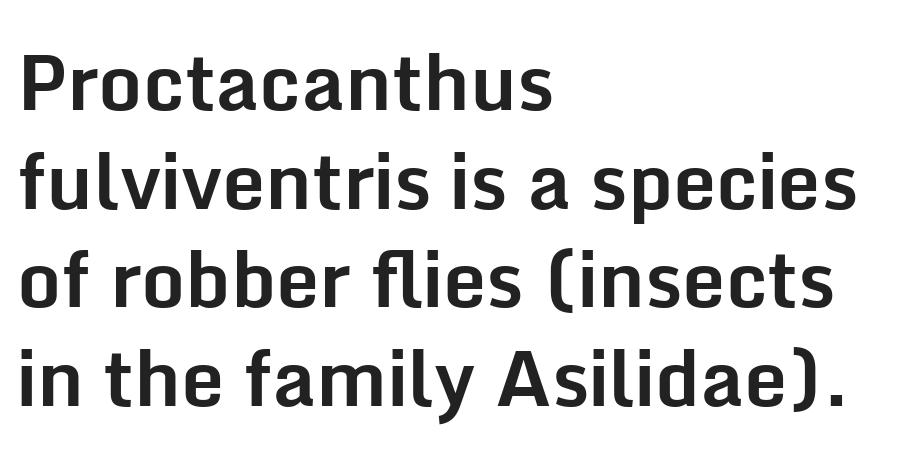
The text was rendered using a sans face with plain stroke endings. The zone under the glyphs is completely vacant. Heavy-handed strokes throughout: this text is bold. Horizontal bands of white between lines are of average thickness.
